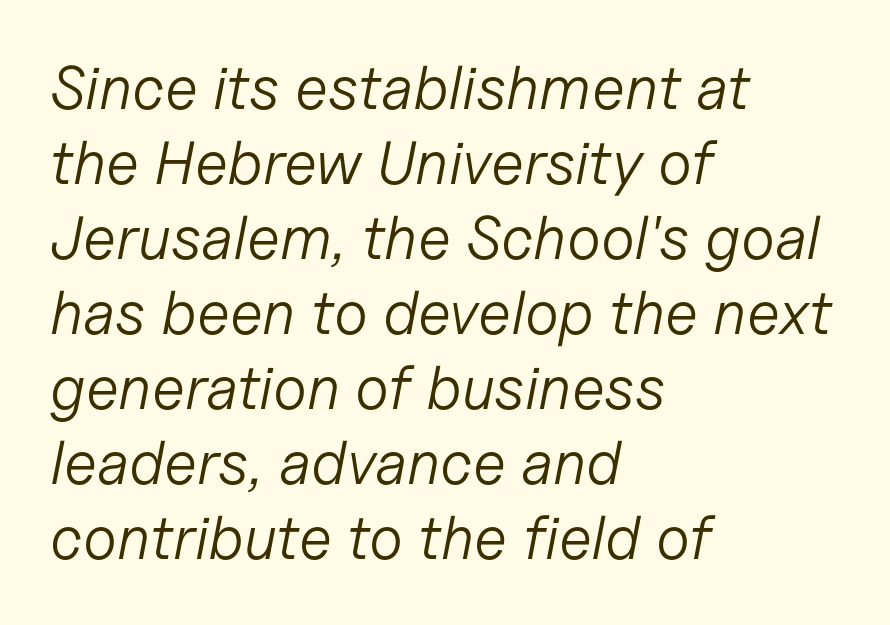
{"italic": "yes", "lean": "right", "slant_degrees": 11, "bold": "no", "weight": "light", "width": "normal", "stroke_contrast": "low", "x_height": "medium", "monospaced": "no", "underline": "no", "align": "left", "line_spacing_ratio": 1.23, "letter_spacing": "normal", "letter_spacing_em": 0.0, "glyph_px": 61}
